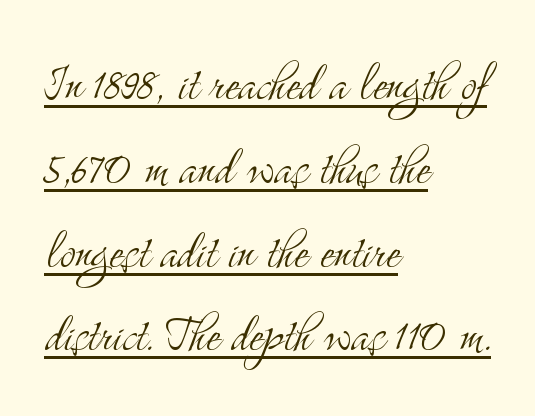
Q: Is the text bold? A: No.
Q: Is the text italic (slanted)? A: Yes.
Q: Is the typeface a serif or a sans-serif typeface? A: Serif.
Q: Is the text underlined? A: Yes.
Q: How is the paragraph aligned? A: Left-aligned.
Q: Is the spacing between letters normal or unusually wide? A: Normal.
Q: Is the spacing between lines tight, normal or loose? A: Normal.
Q: Width (condensed, normal, or wide)? A: Condensed.
Q: Stroke contrast? A: Medium.
Q: x-height? A: Small.
Q: Monospaced? A: No.
